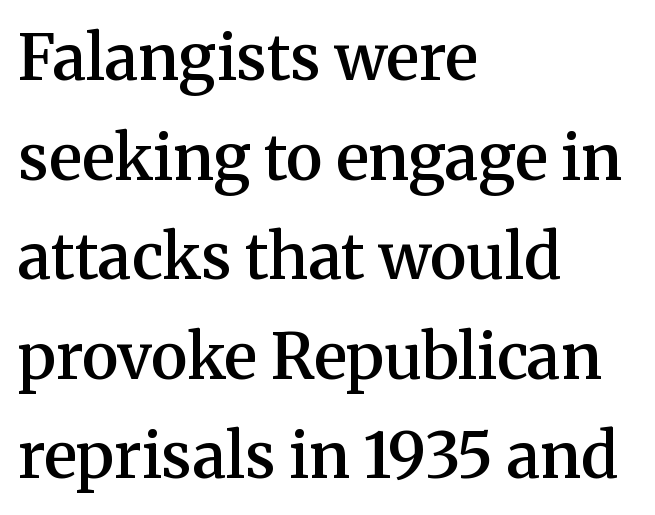
The glyphs have the mass of a demibold cut, below bold. The letters carry serifs — small finishing strokes at the ends of their stems. Looks like regular typesetting: each glyph gets only the width it needs. Bare-footed words on every line. If you drew a ruler down the left edge, every line would touch it. Characters remain perfectly vertical along every line.
